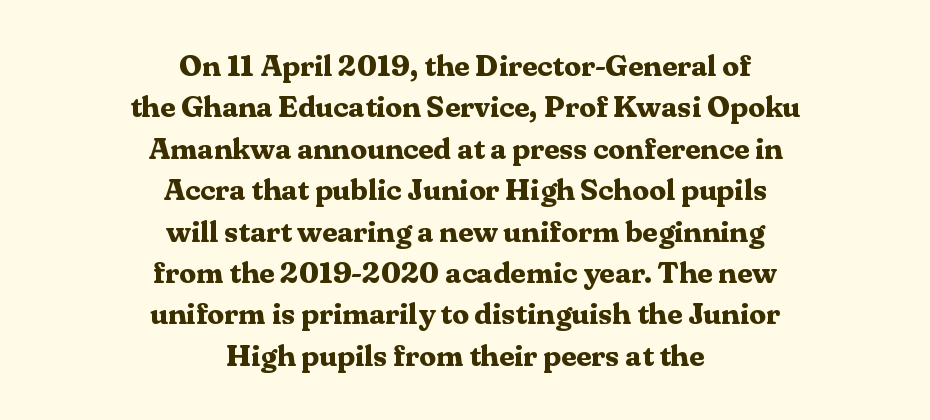
{"serif": "yes", "italic": "no", "bold": "yes", "weight": "bold", "width": "normal", "stroke_contrast": "medium", "x_height": "medium", "monospaced": "no", "underline": "no", "align": "center", "line_spacing": "normal", "line_spacing_ratio": 1.38, "letter_spacing": "normal", "letter_spacing_em": 0.0, "glyph_px": 30}
